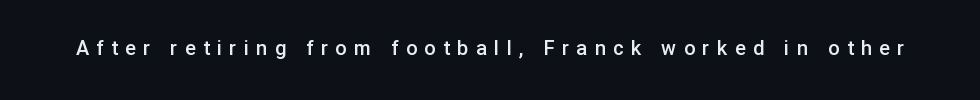
Q: Is the text bold? A: Semi-bold.
Q: Is the text italic (slanted)? A: No, it is upright.
Q: Is the text underlined? A: No.
Q: Is the spacing between letters normal or unusually wide? A: Unusually wide.
